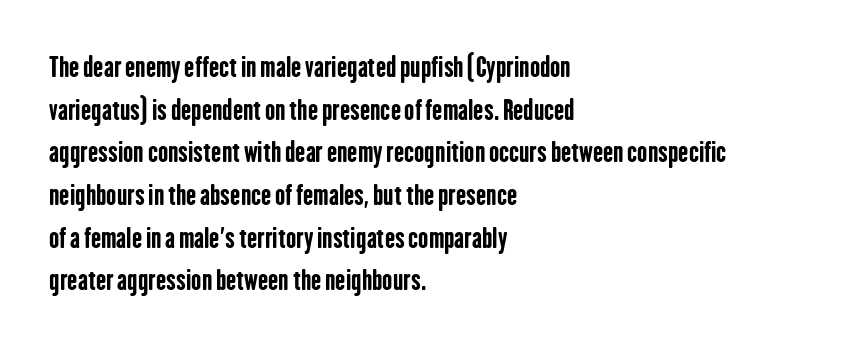
Typesetter's note: full bold, strokes at maximum text heaviness. Compared with typical paragraphs, the rows here are spaced about the same. Layout note: lines flush left. The passage shown is not underscored anywhere.
